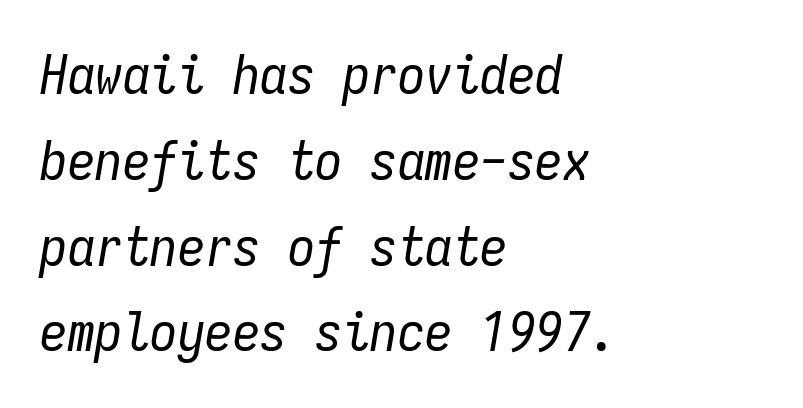
Q: Is the text bold? A: No.
Q: Is the text italic (slanted)? A: Yes, it leans right by about 9 degrees.
Q: Is the text underlined? A: No.
Q: How is the paragraph aligned? A: Left-aligned.
Q: Is the spacing between letters normal or unusually wide? A: Normal.
Q: Is the spacing between lines tight, normal or loose? A: Normal.
Q: Width (condensed, normal, or wide)? A: Condensed.
Q: Stroke contrast? A: Low.
Q: x-height? A: Medium.
Q: Monospaced? A: Yes.
